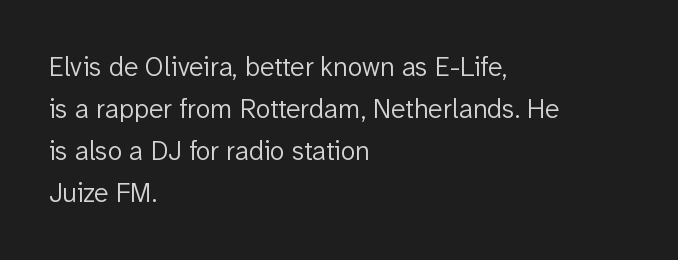
{"italic": "no", "bold": "no", "underline": "no", "align": "left", "line_spacing": "normal", "line_spacing_ratio": 1.55, "letter_spacing": "normal", "letter_spacing_em": 0.0, "glyph_px": 27}
